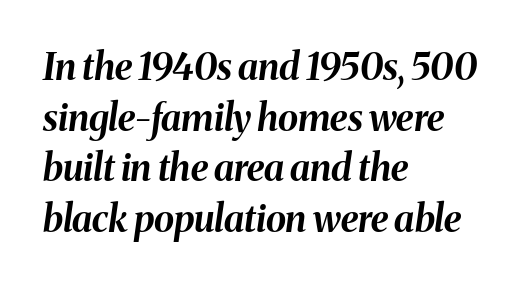
Q: Is the text bold? A: Yes.
Q: Is the text italic (slanted)? A: Yes, it leans right by about 8 degrees.
Q: Is the text underlined? A: No.
Q: How is the paragraph aligned? A: Left-aligned.
Q: Is the spacing between letters normal or unusually wide? A: Normal.
Q: Is the spacing between lines tight, normal or loose? A: Normal.
Q: Width (condensed, normal, or wide)? A: Normal.
Q: Stroke contrast? A: Medium.
Q: x-height? A: Medium.
Q: Monospaced? A: No.
